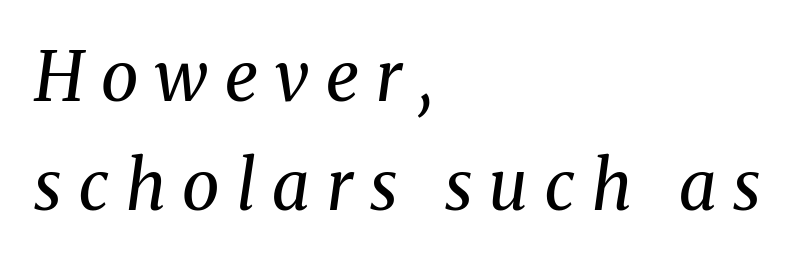
Q: Is the text bold? A: No.
Q: Is the text italic (slanted)? A: Yes, it leans right by about 8 degrees.
Q: Is the typeface a serif or a sans-serif typeface? A: Serif.
Q: Is the text underlined? A: No.
Q: How is the paragraph aligned? A: Left-aligned.
Q: Is the spacing between letters normal or unusually wide? A: Unusually wide.
Q: Is the spacing between lines tight, normal or loose? A: Normal.
Q: Width (condensed, normal, or wide)? A: Normal.
Q: Stroke contrast? A: Medium.
Q: x-height? A: Medium.
Q: Monospaced? A: No.
